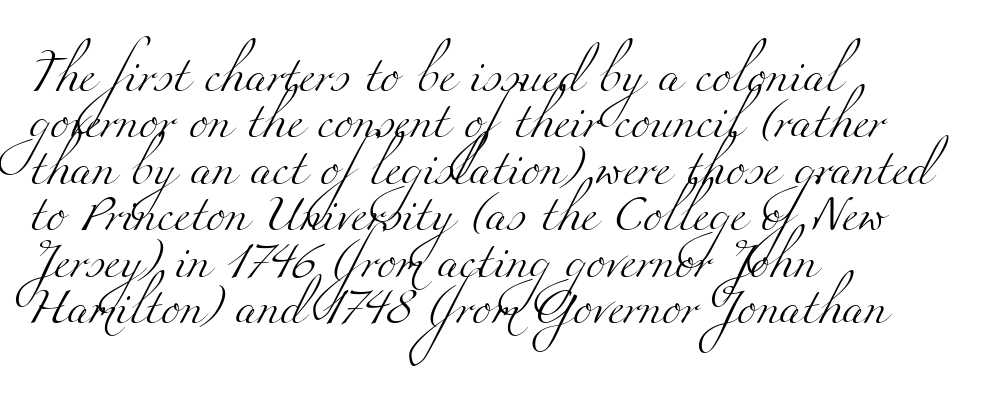
Q: Is the text bold? A: No.
Q: Is the text underlined? A: No.
Q: How is the paragraph aligned? A: Left-aligned.
Q: Is the spacing between letters normal or unusually wide? A: Normal.
Q: Is the spacing between lines tight, normal or loose? A: Normal.
Q: Width (condensed, normal, or wide)? A: Wide.
Q: Stroke contrast? A: Medium.
Q: x-height? A: Small.
Q: Monospaced? A: No.
